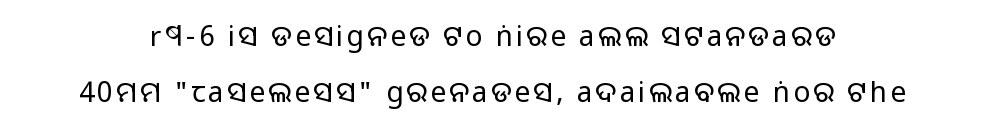
{"serif": "no", "italic": "no", "bold": "no", "weight": "regular", "width": "normal", "stroke_contrast": "low", "x_height": "large", "monospaced": "no", "underline": "no", "line_spacing": "loose", "line_spacing_ratio": 1.99, "glyph_px": 28}
